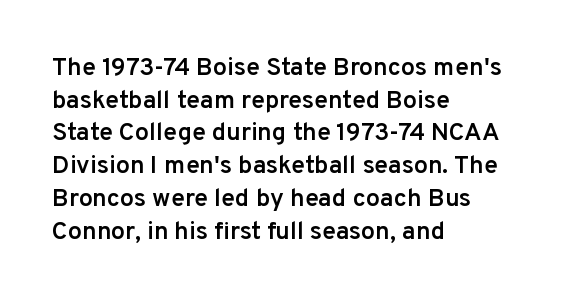
The image shows 25 px text type, upright; set left-aligned, normal line spacing (1.31x), normal letter spacing, not underlined.
